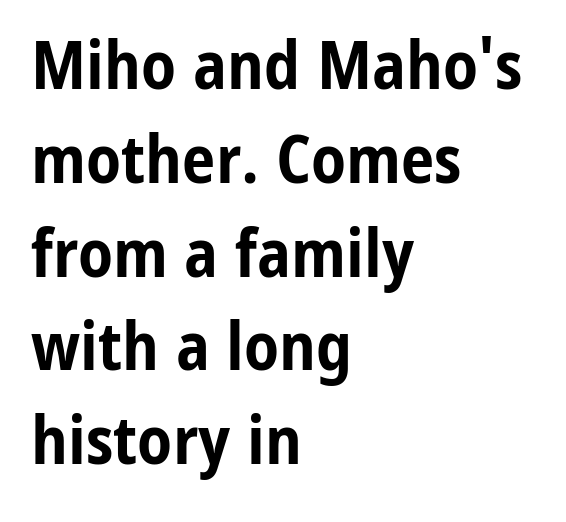
Q: Is the text bold? A: Yes.
Q: Is the text italic (slanted)? A: No, it is upright.
Q: Is the typeface a serif or a sans-serif typeface? A: Sans-serif.
Q: Is the text underlined? A: No.
Q: How is the paragraph aligned? A: Left-aligned.
Q: Is the spacing between letters normal or unusually wide? A: Normal.
Q: Is the spacing between lines tight, normal or loose? A: Normal.
Q: Width (condensed, normal, or wide)? A: Condensed.
Q: Stroke contrast? A: Low.
Q: x-height? A: Medium.
Q: Monospaced? A: No.
